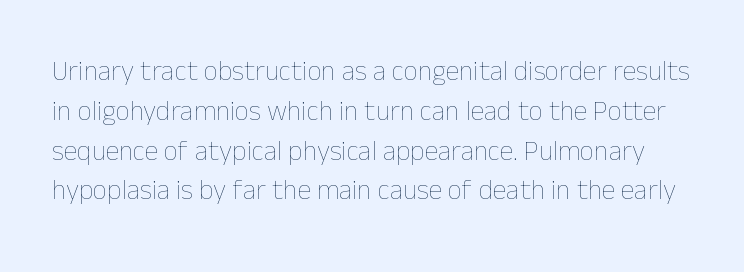
These lines sit exactly where default settings would place them. A typesetter would call this zero additional tracking. Does the lettering tilt? It doesn't — this is upright. Rule under the text: the space is simply empty. The letters look calm and open, with moderate or lighter stems.
